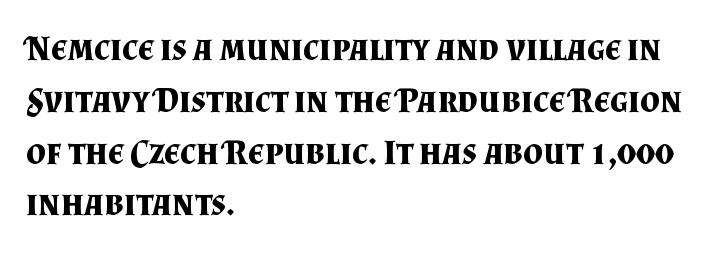
Leading: standard. Regarding serifs, this sample has them. The typesetter chose a ragged-right arrangement here. This rendering leaves character spacing at its baseline value. Unlike italic type, these characters show no tilt at all. Is the type bold? Yes — the strokes are clearly thick and heavy.
